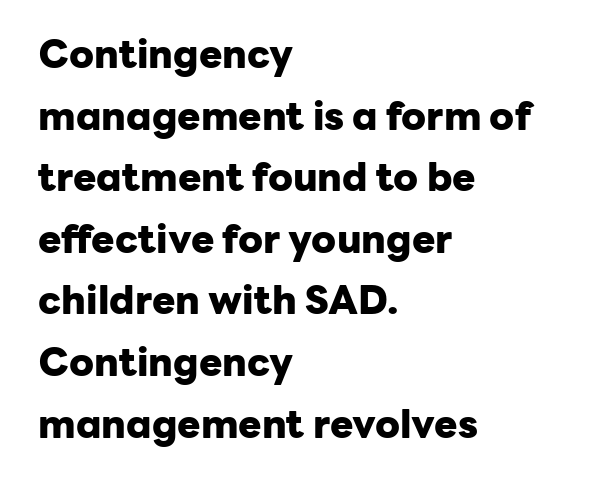
The image shows 39 px heavy sans-serif type, upright; set left-aligned, normal line spacing (1.58x), normal letter spacing, not underlined; low stroke contrast and a medium x-height.
